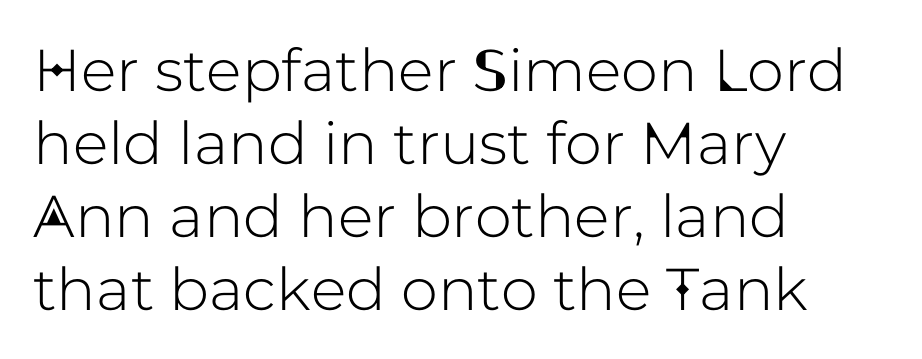
Q: Is the text italic (slanted)? A: No, it is upright.
Q: Is the typeface a serif or a sans-serif typeface? A: Sans-serif.
Q: Is the text underlined? A: No.
Q: How is the paragraph aligned? A: Left-aligned.
Q: Is the spacing between letters normal or unusually wide? A: Normal.
Q: Width (condensed, normal, or wide)? A: Normal.
Q: Stroke contrast? A: Low.
Q: x-height? A: Medium.
Q: Monospaced? A: No.
